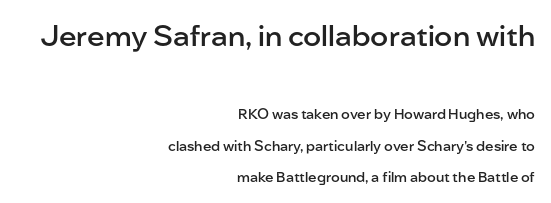
Q: Is the text bold? A: Semi-bold.
Q: Is the text italic (slanted)? A: No, it is upright.
Q: Is the typeface a serif or a sans-serif typeface? A: Sans-serif.
Q: Is the text underlined? A: No.
Q: How is the paragraph aligned? A: Right-aligned.
Q: Is the spacing between letters normal or unusually wide? A: Normal.
Q: Is the spacing between lines tight, normal or loose? A: Loose.
Q: Which block of text is set in a larger size, the first (top) or the second (bottom)? A: The first (top) one.
Q: Width (condensed, normal, or wide)? A: Normal.
Q: Stroke contrast? A: Low.
Q: x-height? A: Medium.
Q: Monospaced? A: No.
